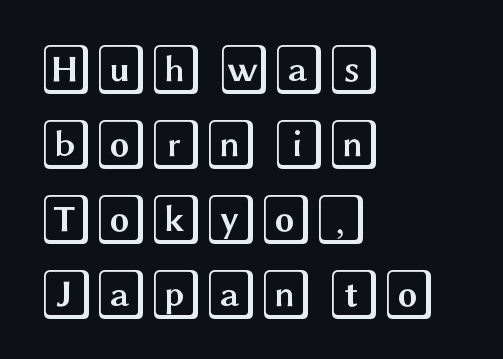
Q: Is the text italic (slanted)? A: No, it is upright.
Q: Is the text underlined? A: No.
Q: How is the paragraph aligned? A: Left-aligned.
Q: Is the spacing between letters normal or unusually wide? A: Normal.
Q: Is the spacing between lines tight, normal or loose? A: Normal.
Q: Width (condensed, normal, or wide)? A: Wide.
Q: x-height? A: Large.
